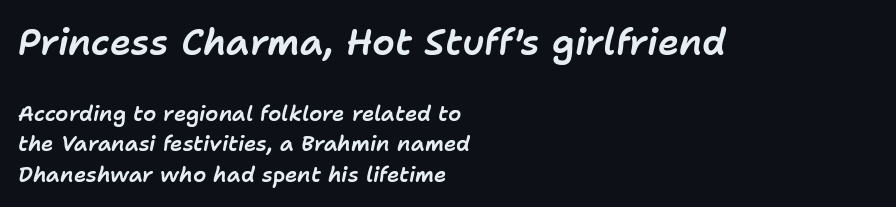
{"italic": "yes", "lean": "right", "slant_degrees": 11, "width": "normal", "stroke_contrast": "low", "x_height": "medium", "monospaced": "no", "underline": "no", "align": "left", "line_spacing": "normal", "line_spacing_ratio": 1.45, "letter_spacing": "normal", "letter_spacing_em": 0.0, "larger_block": "first", "size_ratio": 1.71, "glyph_px": 36}
